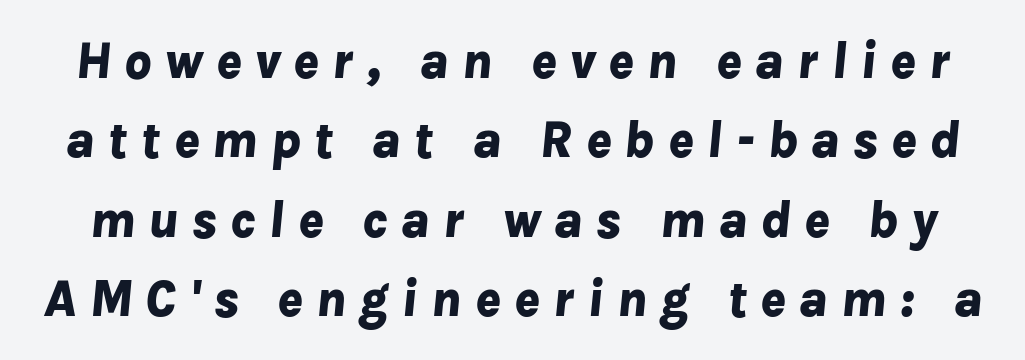
The baseline area is clear. Varying glyph widths throughout — classic text-font behaviour. Summary of vertical rhythm: regular, with standard interline spacing. Does the lettering tilt? It does — this is italic. These lines carry a lot of weight — the face is fully bold.
